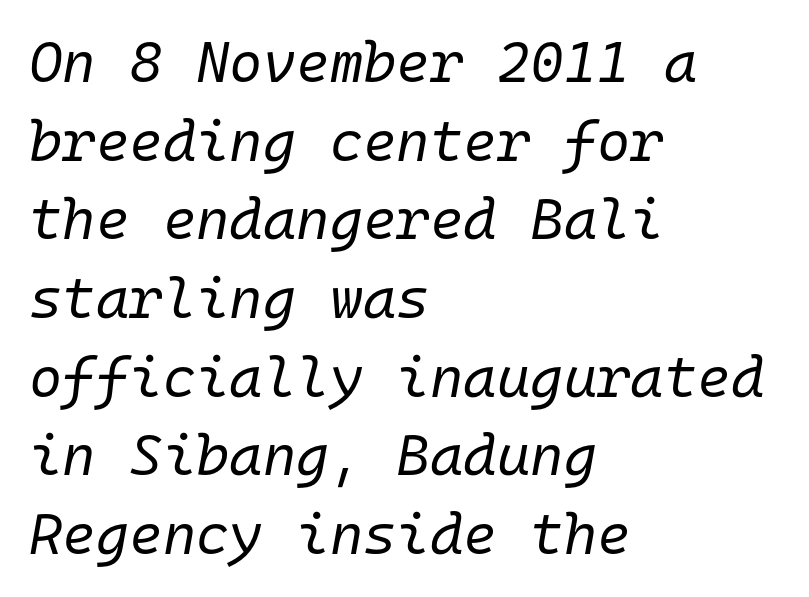
Do the characters align in a grid? Yes, the font is monospaced. Horizontal alignment here is leftward, the default for most running prose. A typesetter would call this leading conventional body-copy spacing. Short note: letters normally spaced. Posture: slanted.
